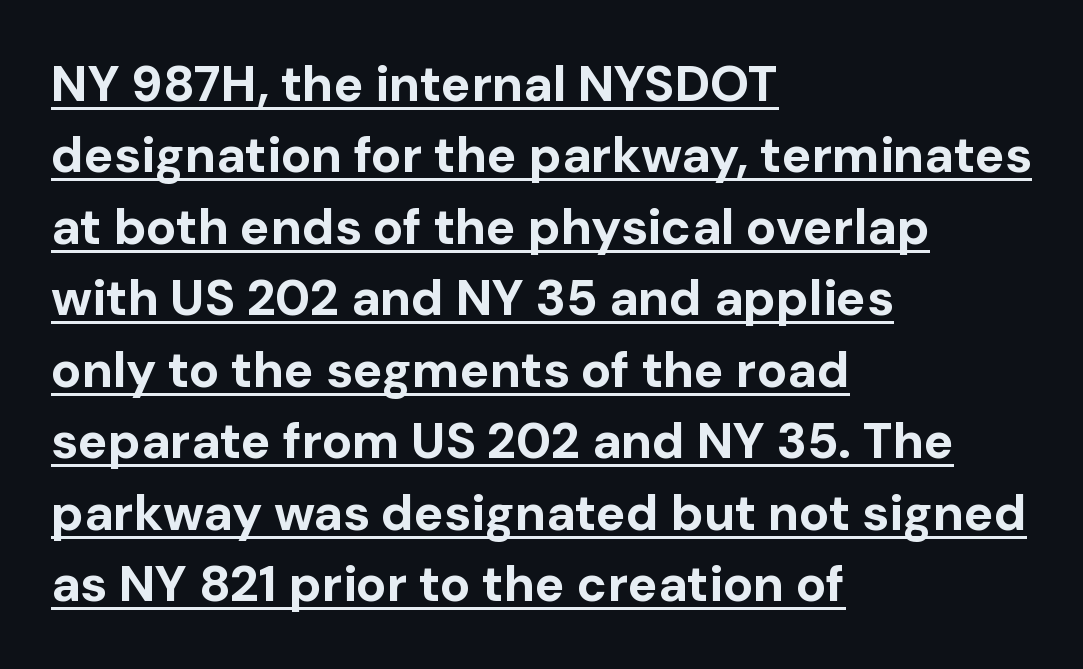
{"serif": "no", "italic": "no", "bold": "yes", "weight": "bold", "width": "normal", "stroke_contrast": "low", "x_height": "medium", "monospaced": "no", "underline": "yes", "align": "left", "line_spacing": "normal", "line_spacing_ratio": 1.43, "letter_spacing": "normal", "letter_spacing_em": 0.0, "glyph_px": 50}
